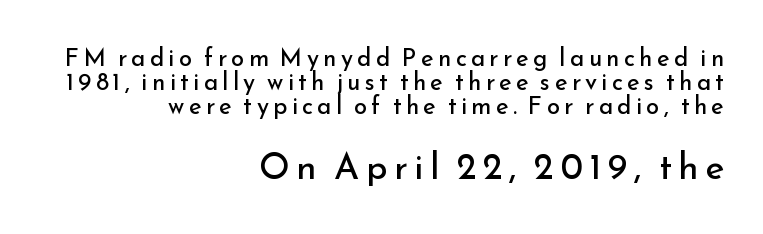
Q: Is the text bold? A: No.
Q: Is the text italic (slanted)? A: No, it is upright.
Q: Is the typeface a serif or a sans-serif typeface? A: Sans-serif.
Q: Is the text underlined? A: No.
Q: How is the paragraph aligned? A: Right-aligned.
Q: Is the spacing between lines tight, normal or loose? A: Tight.
Q: Which block of text is set in a larger size, the first (top) or the second (bottom)? A: The second (bottom) one.
Q: Width (condensed, normal, or wide)? A: Normal.
Q: Stroke contrast? A: Low.
Q: x-height? A: Small.
Q: Monospaced? A: No.
